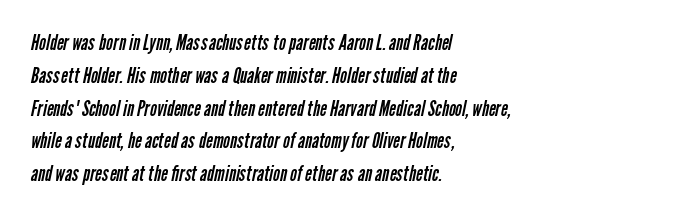
The image shows 21 px text type; set left-aligned, normal line spacing (1.56x), normal letter spacing, not underlined.
